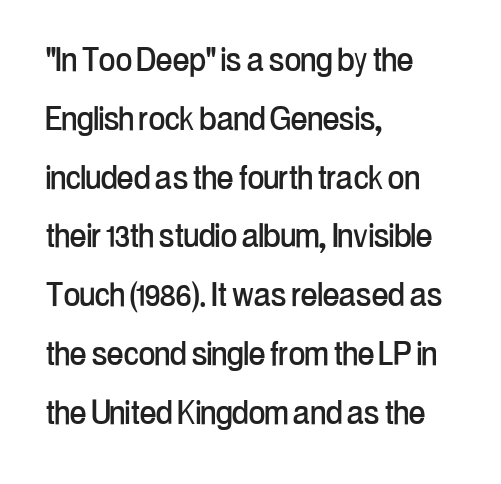
Q: Is the text italic (slanted)? A: No, it is upright.
Q: Is the typeface a serif or a sans-serif typeface? A: Sans-serif.
Q: Is the text underlined? A: No.
Q: How is the paragraph aligned? A: Left-aligned.
Q: Is the spacing between letters normal or unusually wide? A: Normal.
Q: Is the spacing between lines tight, normal or loose? A: Normal.
Q: Width (condensed, normal, or wide)? A: Condensed.
Q: Stroke contrast? A: Low.
Q: x-height? A: Medium.
Q: Monospaced? A: No.
